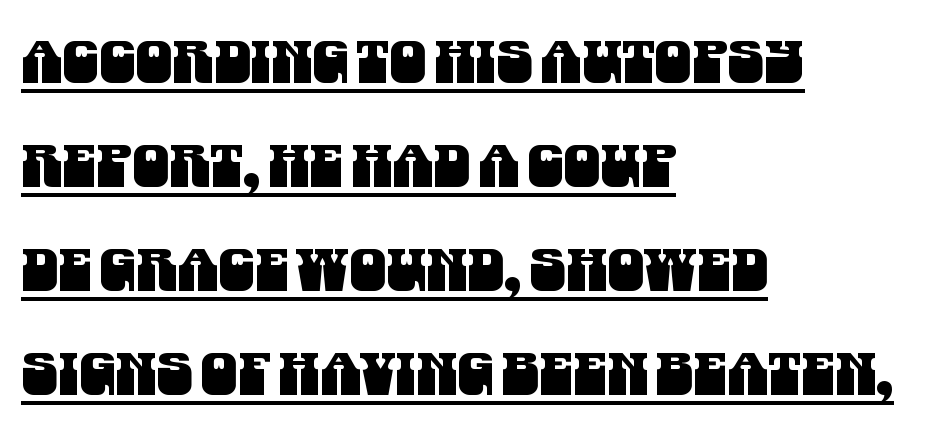
The image shows 59 px condensed sans-serif type; set left-aligned, line spacing 1.76x, normal letter spacing, underlined; medium stroke contrast and a large x-height.
